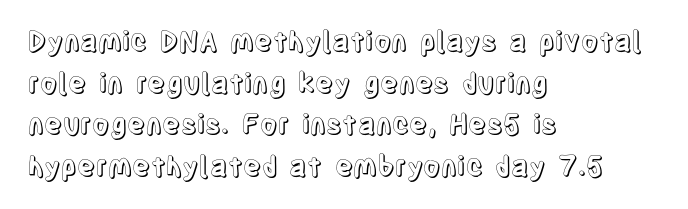
Q: Is the text italic (slanted)? A: No, it is upright.
Q: Is the text underlined? A: No.
Q: How is the paragraph aligned? A: Left-aligned.
Q: Is the spacing between letters normal or unusually wide? A: Normal.
Q: Is the spacing between lines tight, normal or loose? A: Normal.
